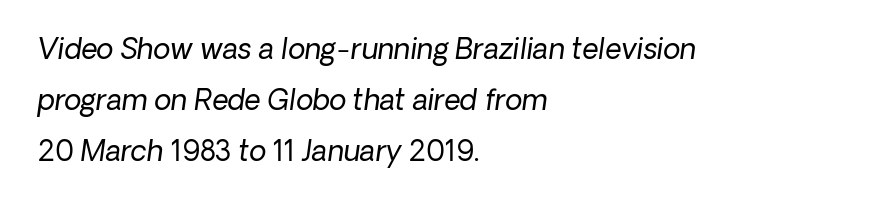
{"serif": "no", "bold": "no", "weight": "regular", "width": "normal", "stroke_contrast": "low", "x_height": "medium", "monospaced": "no", "underline": "no", "align": "left", "line_spacing_ratio": 1.83, "letter_spacing": "normal", "letter_spacing_em": 0.0, "glyph_px": 28}
